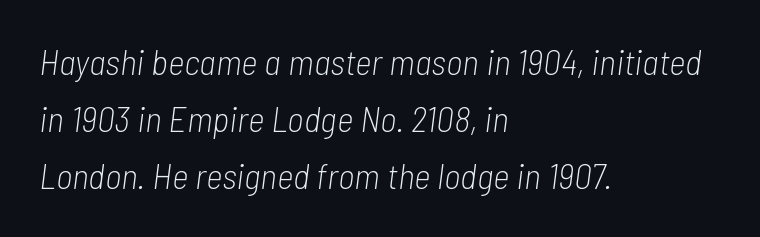
Varying glyph widths throughout — classic text-font behaviour. Observe the ordinary spacing: letters are neighbours, not strangers. Would a proofreader flag this as italicized? Yes. Successive baselines arrive at the customary interval.
